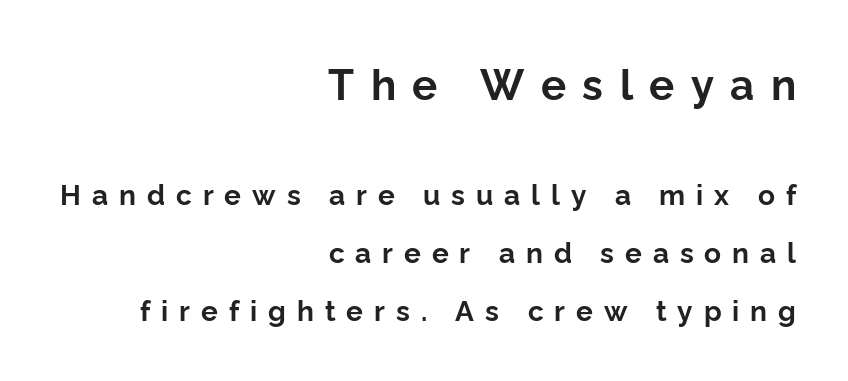
Two sizes are in play, and the larger belongs to the first block. Honestly, there is no underline to notice here at all. This sample uses a sans-serif face. You'd pick this weight for a headline — it's a proper bold. Substantial extra tracking has been applied to these lines. Think of a printed novel: that variable character pitch is what you see here.
